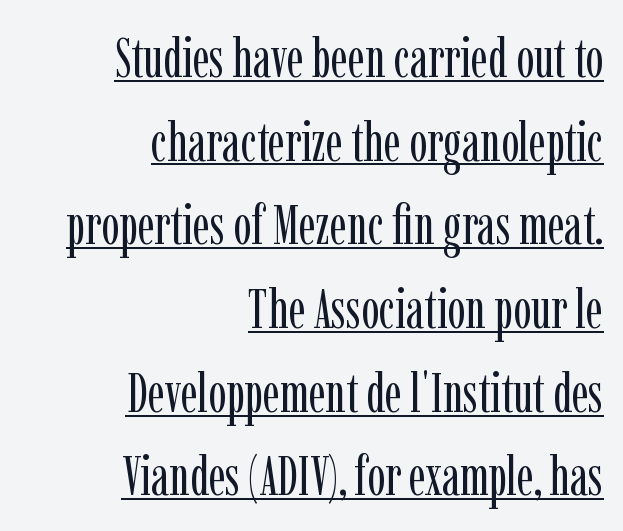
The image shows 54 px regular-weight, condensed serif type, upright; set right-aligned, normal line spacing (1.55x), normal letter spacing, underlined; low stroke contrast and a medium x-height.
